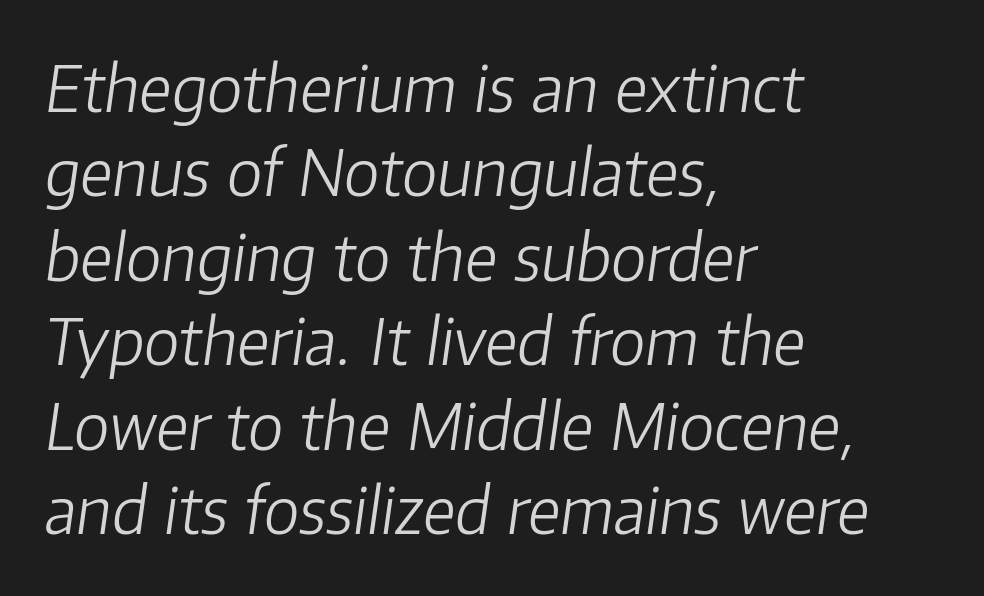
{"italic": "yes", "lean": "right", "slant_degrees": 8, "bold": "no", "weight": "light", "width": "normal", "stroke_contrast": "low", "x_height": "medium", "monospaced": "no", "underline": "no", "align": "left", "line_spacing": "normal", "line_spacing_ratio": 1.32, "letter_spacing": "normal", "letter_spacing_em": 0.0, "glyph_px": 64}
